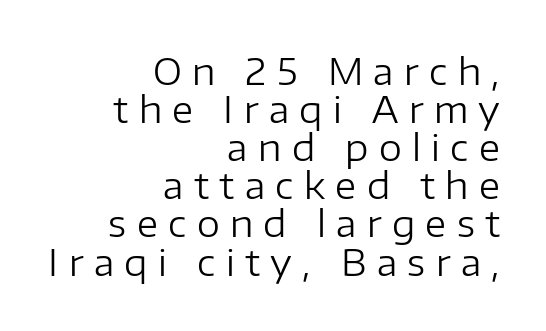
The image shows 37 px regular-weight sans-serif type, upright; set right-aligned, tight line spacing (1.03x), unusually wide letter spacing (+0.28 em), not underlined; low stroke contrast and a medium x-height.
